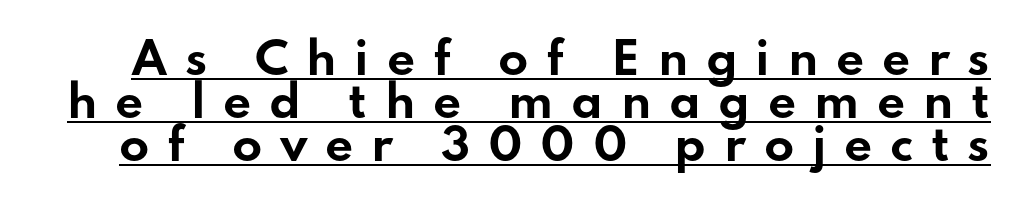
The image shows 44 px bold, wide sans-serif type, upright; set tight line spacing (0.98x), unusually wide letter spacing (+0.4 em), underlined; low stroke contrast and a small x-height.
